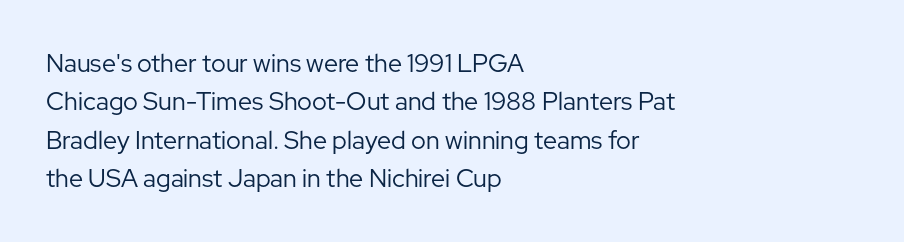
This sample uses an upright cut, with every glyph sitting square on the baseline. The string is rendered with underlining switched off. Tracking value appears to be zero — textbook default spacing. The lines in this sample share a left origin and differ only in where they stop. Vertical spacing — default.
